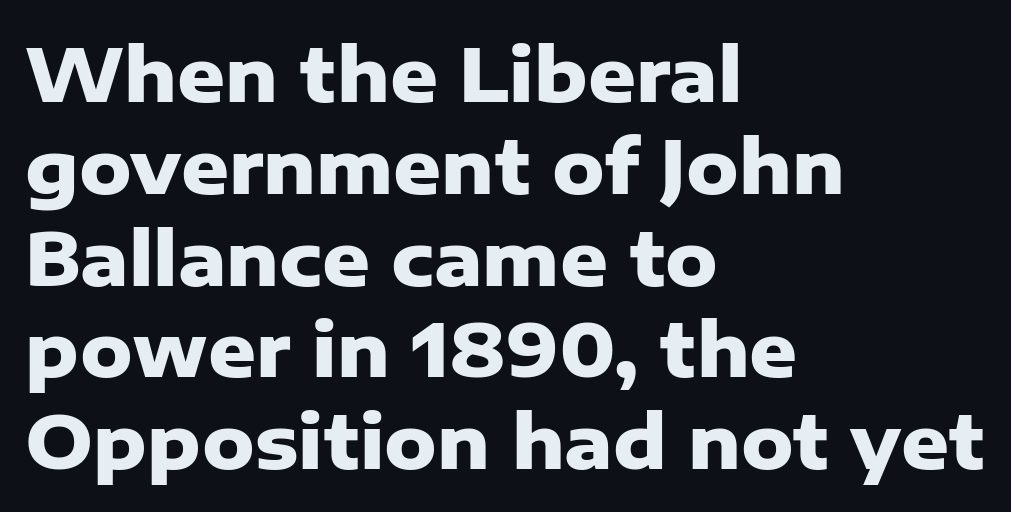
{"serif": "no", "italic": "no", "bold": "yes", "weight": "heavy", "width": "normal", "stroke_contrast": "low", "x_height": "medium", "monospaced": "no", "underline": "no", "align": "left", "line_spacing_ratio": 1.24, "letter_spacing": "normal", "letter_spacing_em": 0.0, "glyph_px": 74}
